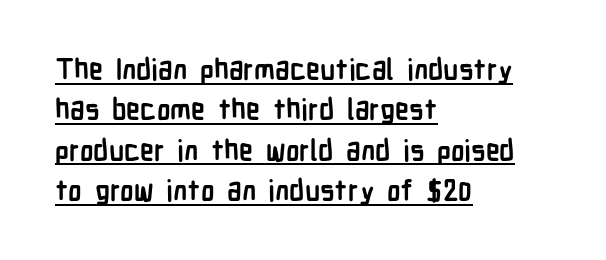
Q: Is the text bold? A: Yes.
Q: Is the text italic (slanted)? A: No, it is upright.
Q: Is the typeface a serif or a sans-serif typeface? A: Sans-serif.
Q: Is the text underlined? A: Yes.
Q: How is the paragraph aligned? A: Left-aligned.
Q: Is the spacing between letters normal or unusually wide? A: Normal.
Q: Is the spacing between lines tight, normal or loose? A: Normal.
Q: Width (condensed, normal, or wide)? A: Condensed.
Q: Stroke contrast? A: Low.
Q: x-height? A: Medium.
Q: Monospaced? A: No.
